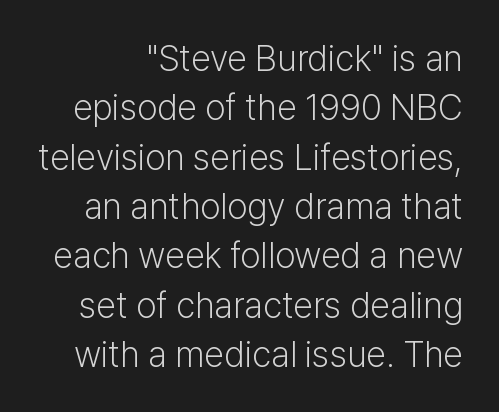
Q: Is the text bold? A: No.
Q: Is the text italic (slanted)? A: No, it is upright.
Q: Is the typeface a serif or a sans-serif typeface? A: Sans-serif.
Q: Is the text underlined? A: No.
Q: Is the spacing between letters normal or unusually wide? A: Normal.
Q: Is the spacing between lines tight, normal or loose? A: Normal.
Q: Width (condensed, normal, or wide)? A: Normal.
Q: Stroke contrast? A: Low.
Q: x-height? A: Medium.
Q: Monospaced? A: No.
